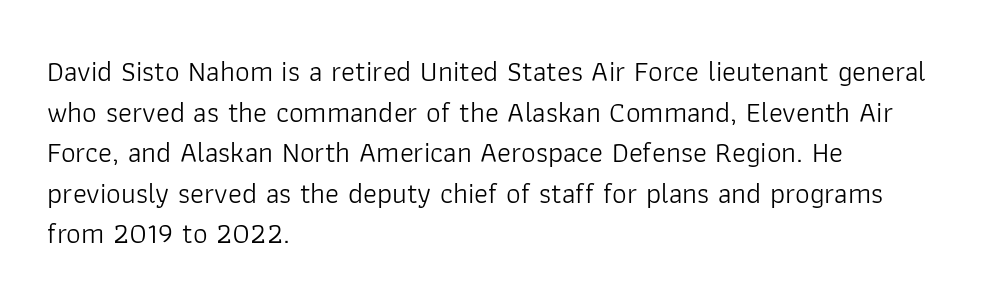
Left-aligned paragraph, ragged on the right. In terms of letterform style, serifs are entirely absent. The font is comparable to plain body text, perhaps lighter. Do the letters lean? They stand straight. Here the designer chose a conventional face with non-uniform glyph widths. A clean baseline with only descenders dipping below it.
